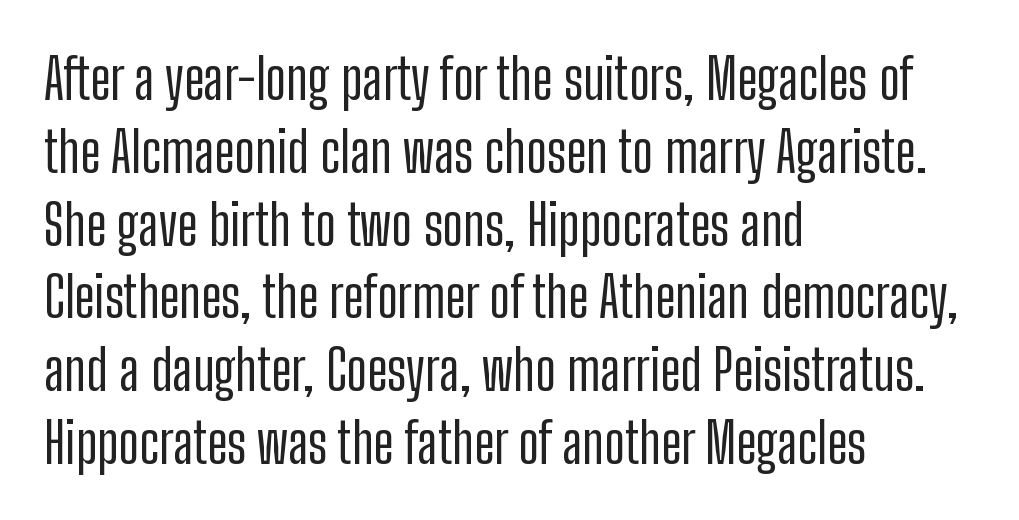
{"serif": "no", "italic": "no", "width": "condensed", "stroke_contrast": "low", "x_height": "medium", "monospaced": "no", "underline": "no", "align": "left", "line_spacing": "normal", "line_spacing_ratio": 1.3, "letter_spacing": "normal", "letter_spacing_em": 0.0, "glyph_px": 56}
